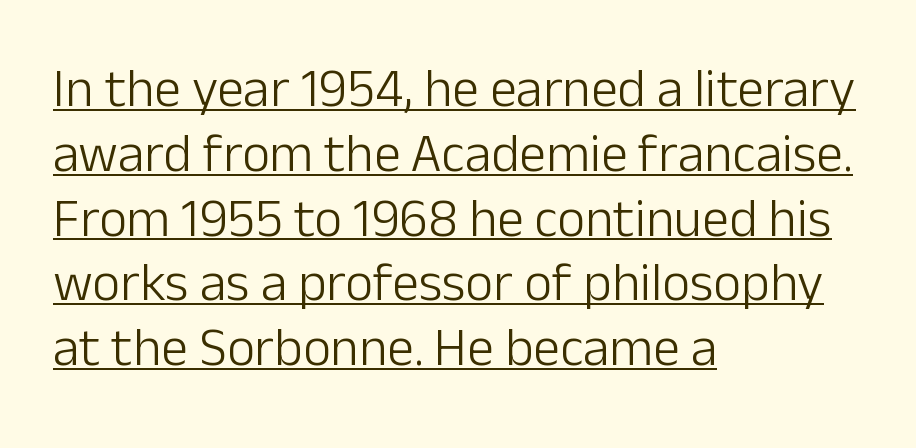
Q: Is the text bold? A: No.
Q: Is the text italic (slanted)? A: No, it is upright.
Q: Is the typeface a serif or a sans-serif typeface? A: Sans-serif.
Q: Is the text underlined? A: Yes.
Q: How is the paragraph aligned? A: Left-aligned.
Q: Is the spacing between letters normal or unusually wide? A: Normal.
Q: Width (condensed, normal, or wide)? A: Normal.
Q: Stroke contrast? A: Low.
Q: x-height? A: Medium.
Q: Monospaced? A: No.
